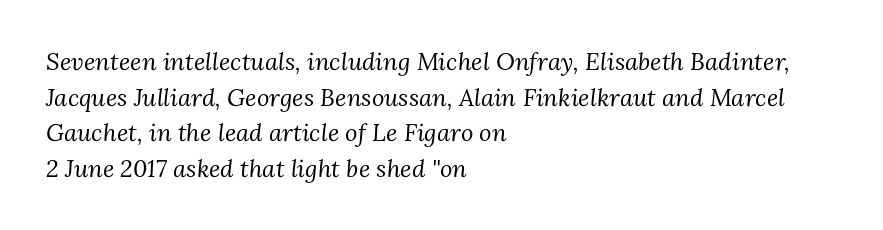
These lines were composed using italics. The passage is arranged the way most books set body copy — flush left. Evenly set lines give the paragraph a standard silhouette. Each row of text sits above clean, open space.
